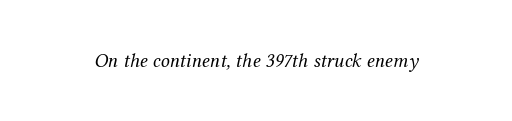
Q: Is the text bold? A: No.
Q: Is the text italic (slanted)? A: Yes, it leans right by about 12 degrees.
Q: Is the text underlined? A: No.
Q: Is the spacing between letters normal or unusually wide? A: Normal.
